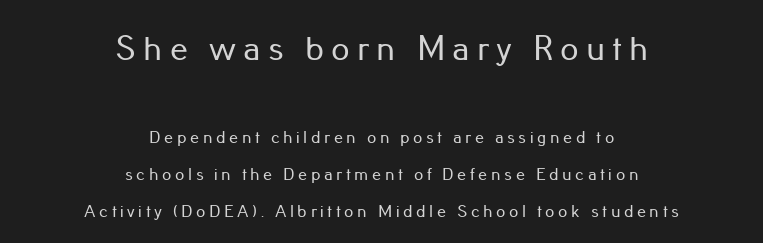
The image shows 36 px sans-serif type, upright; set centered, loose line spacing (2.04x), unusually wide letter spacing (+0.2 em), not underlined; the first (top) block is 2.0x larger; low stroke contrast and a small x-height.
